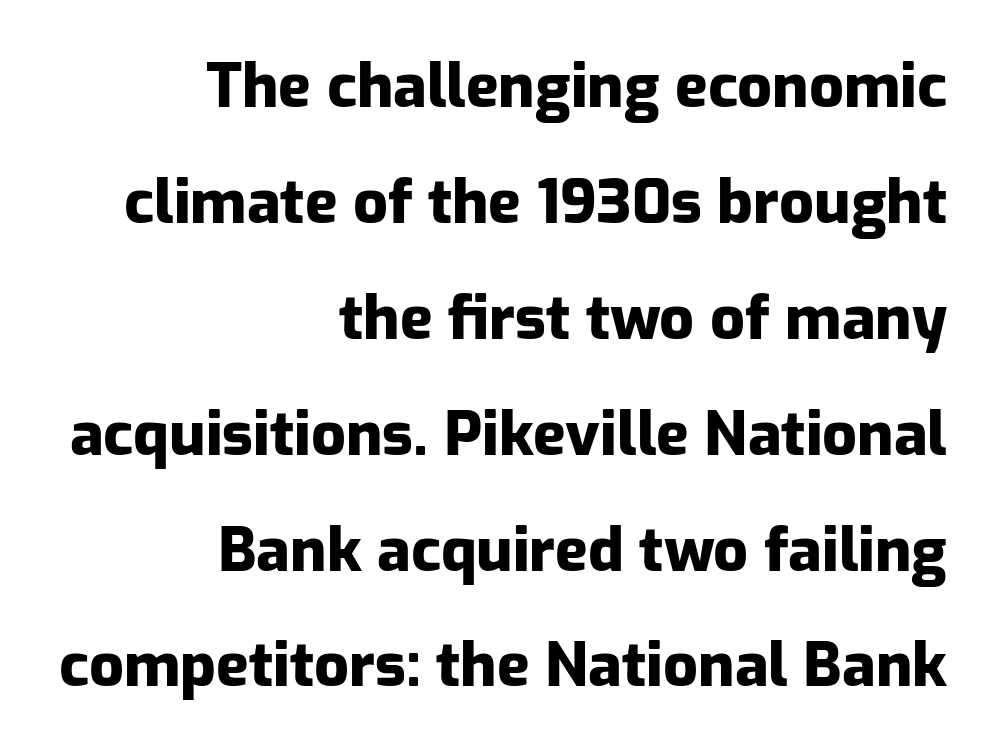
{"serif": "no", "italic": "no", "bold": "yes", "weight": "heavy", "width": "normal", "stroke_contrast": "low", "x_height": "medium", "monospaced": "no", "underline": "no", "align": "right", "line_spacing": "loose", "line_spacing_ratio": 1.9, "letter_spacing": "normal", "letter_spacing_em": 0.0, "glyph_px": 61}
